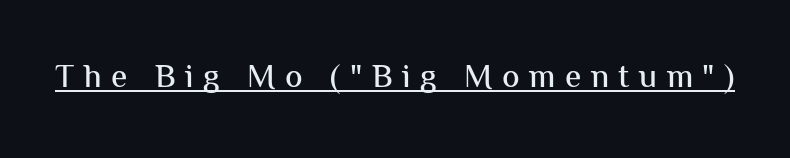
In terms of letterform style, serifs are entirely absent. A typesetter would call this proportional, since set widths differ per character. Inter-character spacing is expanded well beyond the font's built-in metrics. Quick note: not italic, upright. The lettering is marked with a stroke running underneath it.
